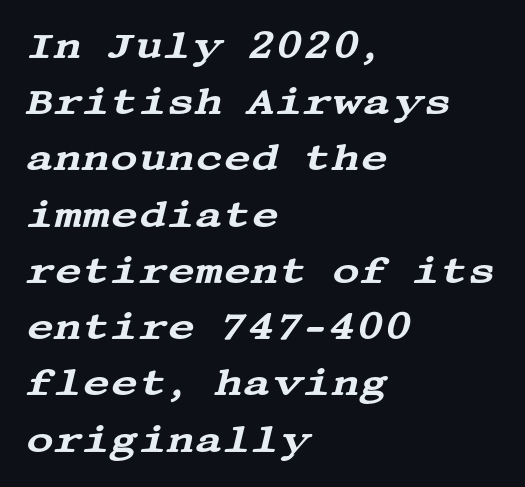
Each word holds together tightly as a unit, with standard inter-letter gaps. Descenders are the only things crossing below the line. Each line starts at the same left margin while the right side varies. I'd call this a serif setting — the letters wear small feet. Style check: oblique. The rendering uses a moderate line-height, typical for paragraphs.
